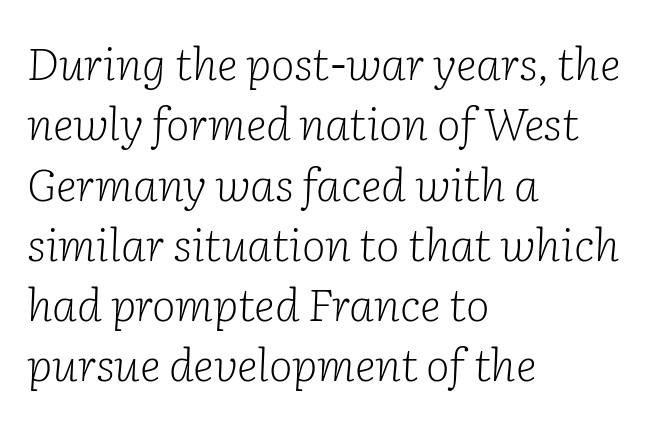
{"serif": "yes", "italic": "yes", "lean": "right", "slant_degrees": 2, "bold": "no", "weight": "light", "width": "normal", "stroke_contrast": "low", "x_height": "medium", "monospaced": "no", "underline": "no", "align": "left", "line_spacing": "normal", "line_spacing_ratio": 1.34, "letter_spacing": "normal", "letter_spacing_em": 0.0, "glyph_px": 45}
